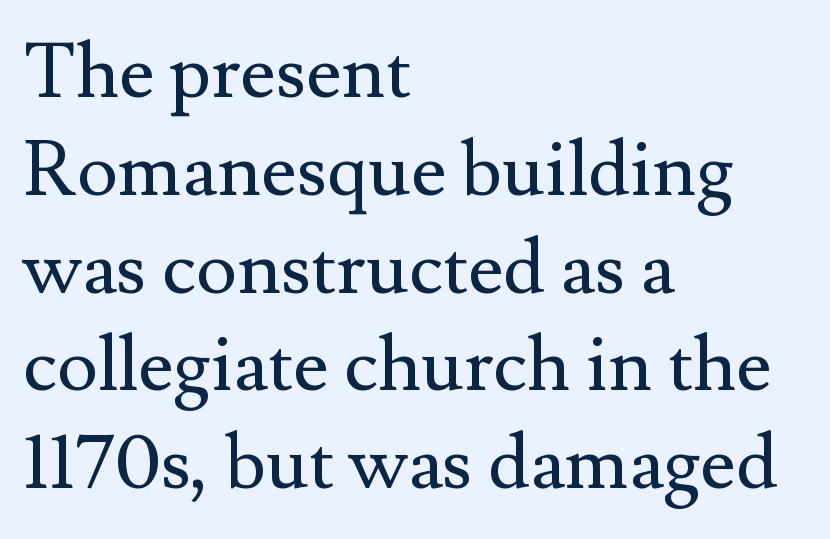
{"serif": "yes", "italic": "no", "bold": "no", "weight": "regular", "width": "normal", "stroke_contrast": "medium", "x_height": "small", "monospaced": "no", "underline": "no", "align": "left", "line_spacing": "normal", "line_spacing_ratio": 1.27, "letter_spacing": "normal", "letter_spacing_em": 0.0, "glyph_px": 77}
